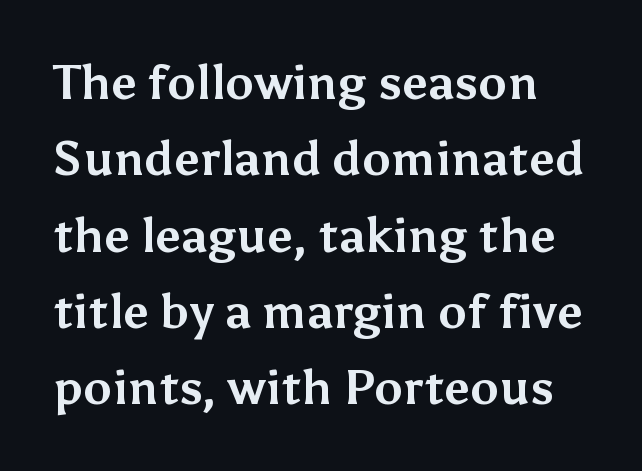
The image shows 48 px bold sans-serif type, upright; set normal line spacing (1.59x), normal letter spacing, not underlined; medium stroke contrast and a medium x-height.
